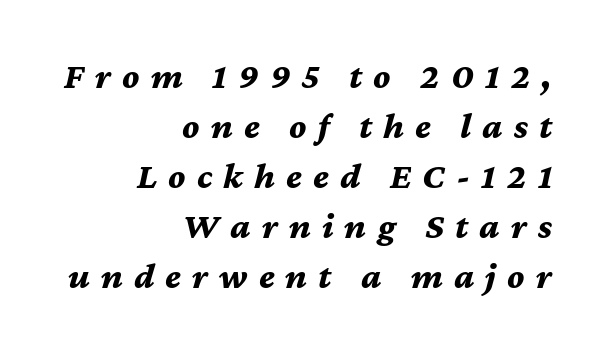
{"italic": "yes", "lean": "right", "slant_degrees": 12, "bold": "yes", "weight": "bold", "width": "normal", "stroke_contrast": "medium", "x_height": "medium", "monospaced": "no", "underline": "no", "align": "right", "line_spacing": "normal", "line_spacing_ratio": 1.35, "letter_spacing": "wide", "letter_spacing_em": 0.3, "glyph_px": 37}
